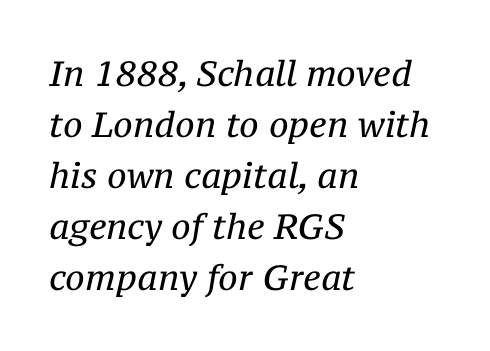
The image shows 35 px regular-weight serif type, italic (leaning right); set left-aligned, normal line spacing (1.46x), normal letter spacing, not underlined; medium stroke contrast and a medium x-height.
